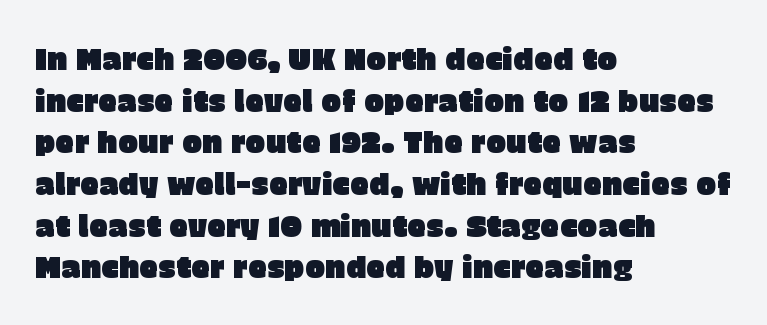
The image shows 30 px sans-serif type, upright; set left-aligned, normal line spacing (1.39x), normal letter spacing, not underlined; low stroke contrast and a large x-height.
